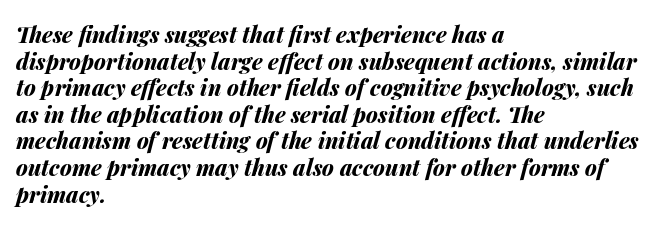
Q: Is the text bold? A: Yes.
Q: Is the text italic (slanted)? A: Yes, it leans right by about 14 degrees.
Q: Is the text underlined? A: No.
Q: How is the paragraph aligned? A: Left-aligned.
Q: Is the spacing between letters normal or unusually wide? A: Normal.
